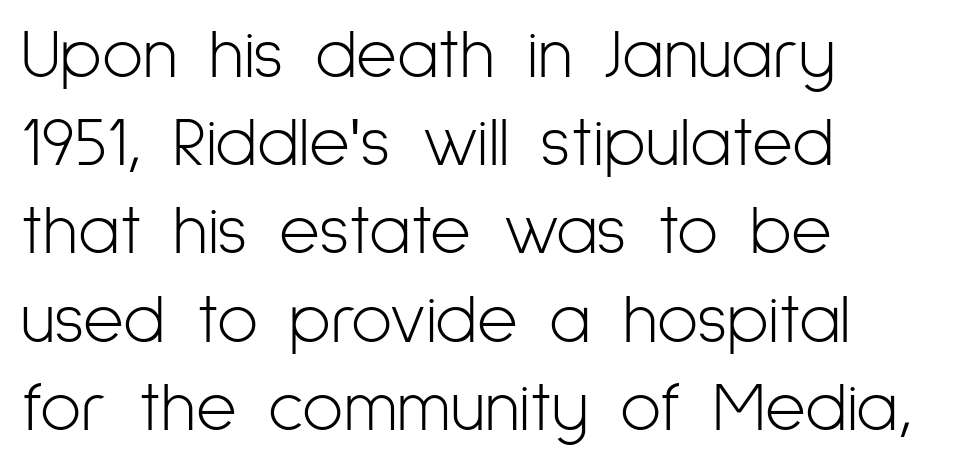
The image shows 70 px light, condensed sans-serif type, upright; set left-aligned, normal line spacing (1.26x), normal letter spacing, not underlined; low stroke contrast and a medium x-height.
